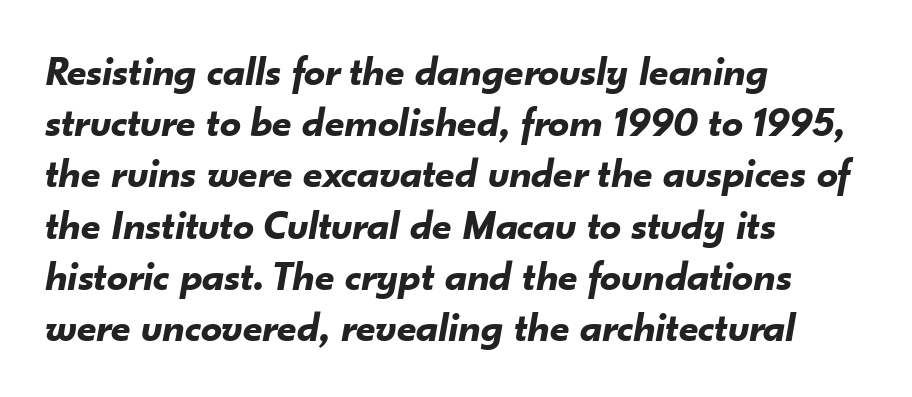
{"italic": "yes", "lean": "right", "slant_degrees": 10, "bold": "yes", "weight": "bold", "width": "normal", "stroke_contrast": "low", "x_height": "small", "monospaced": "no", "underline": "no", "align": "left", "line_spacing_ratio": 1.22, "letter_spacing": "normal", "letter_spacing_em": 0.0, "glyph_px": 42}
